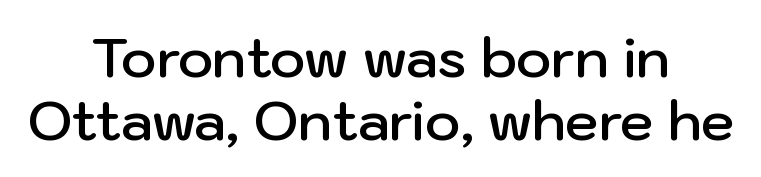
Q: Is the text bold? A: Semi-bold.
Q: Is the text italic (slanted)? A: No, it is upright.
Q: Is the typeface a serif or a sans-serif typeface? A: Sans-serif.
Q: Is the text underlined? A: No.
Q: How is the paragraph aligned? A: Centered.
Q: Is the spacing between letters normal or unusually wide? A: Normal.
Q: Width (condensed, normal, or wide)? A: Normal.
Q: Stroke contrast? A: Low.
Q: x-height? A: Medium.
Q: Monospaced? A: No.
